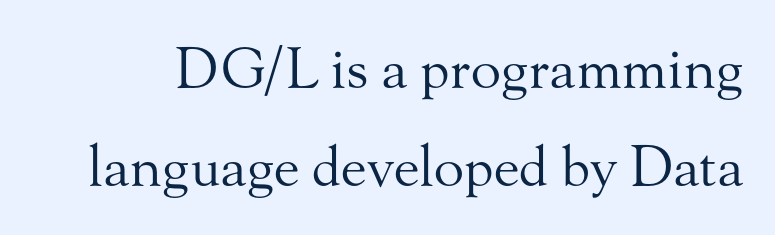
The image shows 56 px regular-weight serif type, upright; set line spacing 1.75x, normal letter spacing, not underlined; medium stroke contrast and a small x-height.
